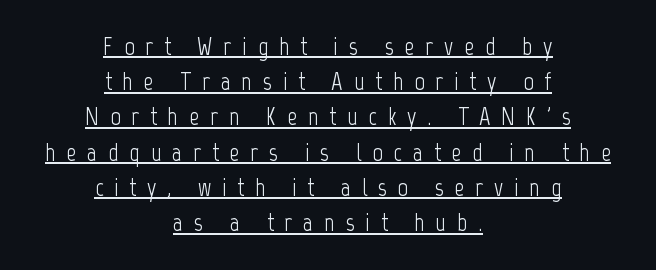
Q: Is the text bold? A: No.
Q: Is the text italic (slanted)? A: No, it is upright.
Q: Is the text underlined? A: Yes.
Q: How is the paragraph aligned? A: Centered.
Q: Is the spacing between letters normal or unusually wide? A: Unusually wide.
Q: Is the spacing between lines tight, normal or loose? A: Normal.
